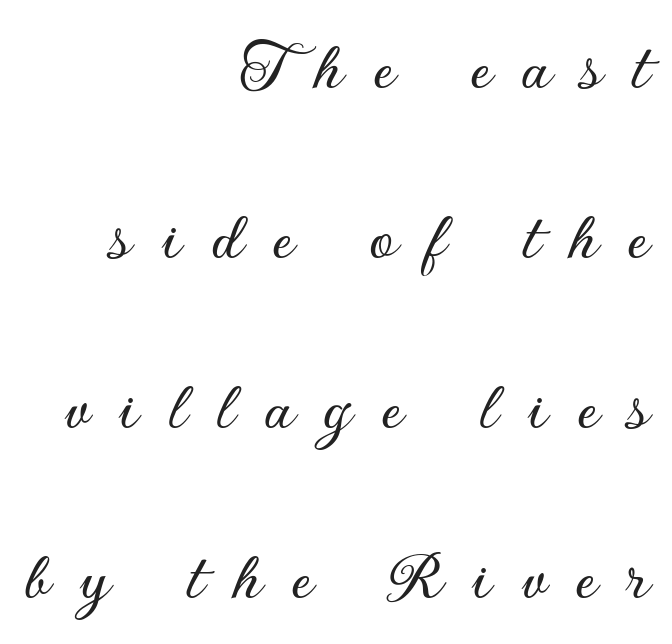
{"serif": "no", "width": "normal", "stroke_contrast": "low", "x_height": "small", "monospaced": "no", "underline": "no", "align": "right", "line_spacing": "loose", "line_spacing_ratio": 2.36, "letter_spacing": "wide", "letter_spacing_em": 0.41, "glyph_px": 72}
